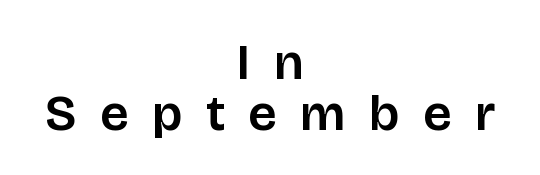
{"serif": "no", "italic": "no", "width": "normal", "stroke_contrast": "low", "x_height": "large", "monospaced": "no", "underline": "no", "align": "center", "line_spacing": "tight", "line_spacing_ratio": 1.0, "letter_spacing": "wide", "letter_spacing_em": 0.47, "glyph_px": 51}
